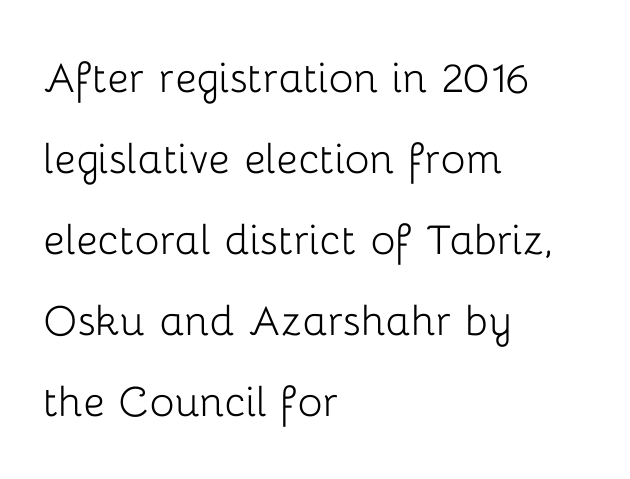
{"serif": "no", "italic": "no", "bold": "no", "weight": "light", "width": "normal", "stroke_contrast": "low", "x_height": "medium", "monospaced": "no", "underline": "no", "align": "left", "line_spacing": "normal", "line_spacing_ratio": 1.56, "letter_spacing": "normal", "letter_spacing_em": 0.0, "glyph_px": 52}
